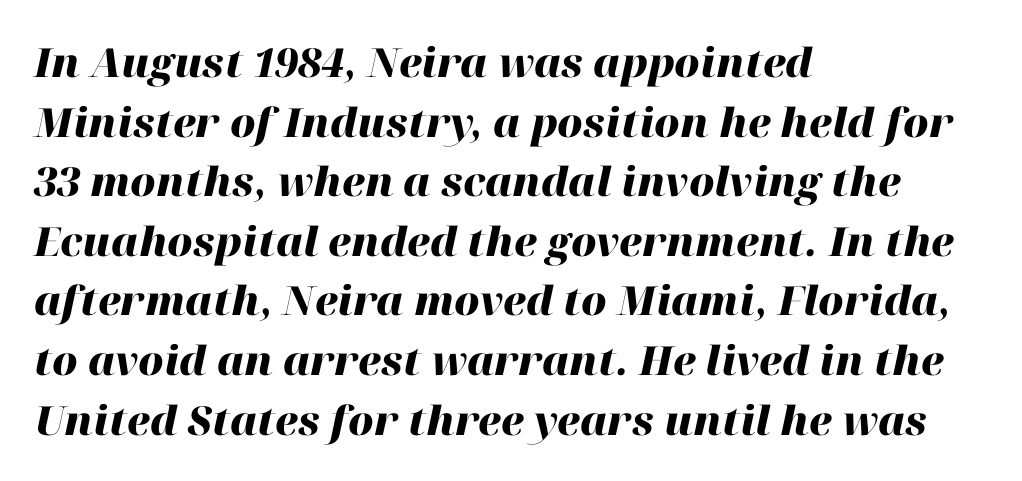
You could call the tracking neutral — neither tight nor loose. The specimen reads as italic at a glance. Chunky letters — that's bold for sure. In CSS terms this would be text-align: left. Here the designer chose a conventional face with non-uniform glyph widths. Letters rest on an invisible, unmarked baseline.
